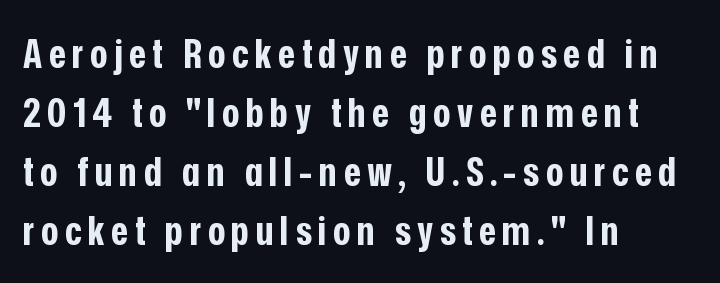
Q: Is the text bold? A: Yes.
Q: Is the text italic (slanted)? A: No, it is upright.
Q: Is the typeface a serif or a sans-serif typeface? A: Sans-serif.
Q: Is the text underlined? A: No.
Q: How is the paragraph aligned? A: Left-aligned.
Q: Is the spacing between lines tight, normal or loose? A: Normal.
Q: Width (condensed, normal, or wide)? A: Condensed.
Q: Stroke contrast? A: Low.
Q: x-height? A: Medium.
Q: Monospaced? A: No.
